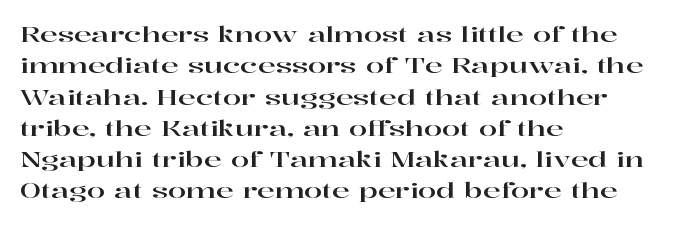
The compositor pushed each line to the left boundary. The designer left line spacing at the default. The rendering keeps characters at their native spacing. No italicization has been applied; the sample stays upright. Clear beneath every line of the passage.
